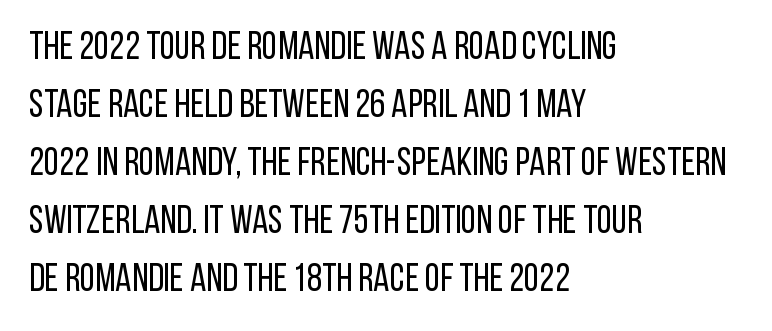
Underline: absent. Think of a printed novel: that variable character pitch is what you see here. Whoever set this chose a conventional vertical rhythm. Bold? No — there's no thickening of the strokes.
